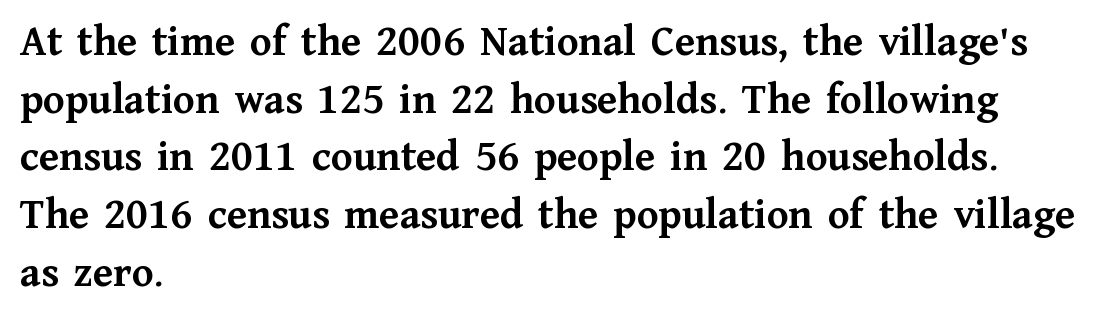
You could not count columns in this text — the font is proportionally spaced. A serif font was chosen for this passage. The space directly below the letters is spotless. Line starts are locked; line ends wander. Typesetter's note: full bold, strokes at maximum text heaviness.
